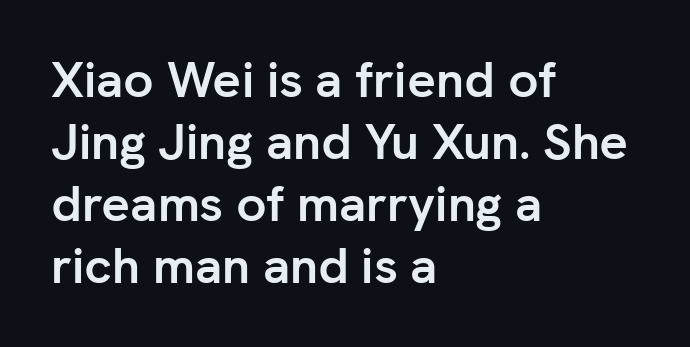
The image shows 50 px semibold sans-serif type, upright; set left-aligned, line spacing 1.24x, normal letter spacing, not underlined; low stroke contrast and a medium x-height.
